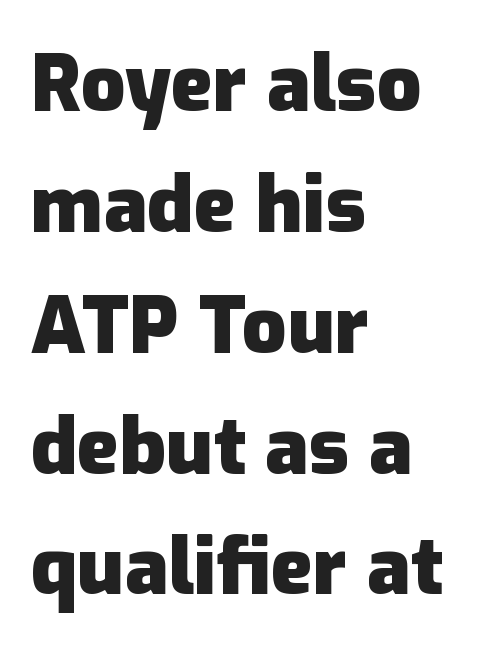
The image shows 79 px heavy sans-serif type, upright; set left-aligned, normal line spacing (1.53x), normal letter spacing, not underlined; low stroke contrast and a medium x-height.
